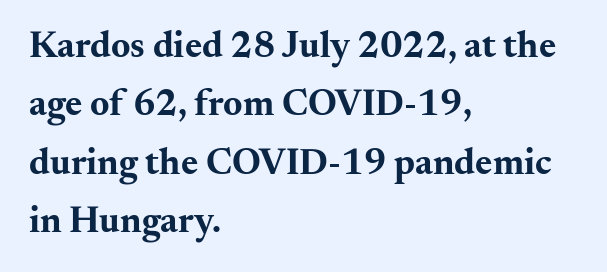
{"serif": "yes", "italic": "no", "bold": "yes", "weight": "bold", "width": "wide", "stroke_contrast": "medium", "x_height": "small", "monospaced": "no", "underline": "no", "align": "left", "line_spacing": "normal", "line_spacing_ratio": 1.58, "letter_spacing": "normal", "letter_spacing_em": 0.0, "glyph_px": 37}
